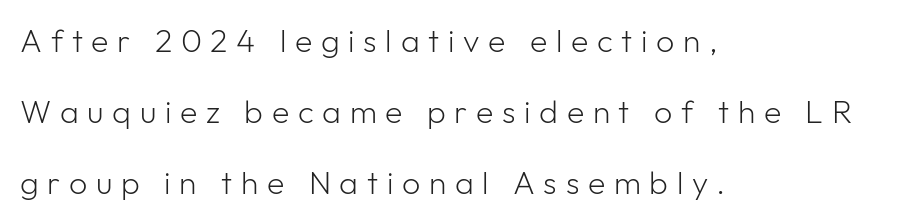
{"serif": "no", "italic": "no", "bold": "no", "weight": "light", "width": "normal", "stroke_contrast": "low", "x_height": "medium", "monospaced": "no", "underline": "no", "align": "left", "line_spacing": "loose", "line_spacing_ratio": 2.22, "letter_spacing": "wide", "letter_spacing_em": 0.27, "glyph_px": 32}
